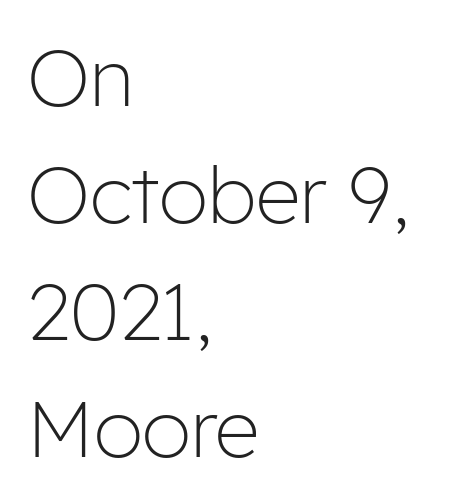
{"serif": "no", "italic": "no", "bold": "no", "weight": "light", "width": "normal", "stroke_contrast": "low", "x_height": "medium", "monospaced": "no", "underline": "no", "align": "left", "line_spacing": "normal", "line_spacing_ratio": 1.48, "letter_spacing": "normal", "letter_spacing_em": 0.0, "glyph_px": 79}
